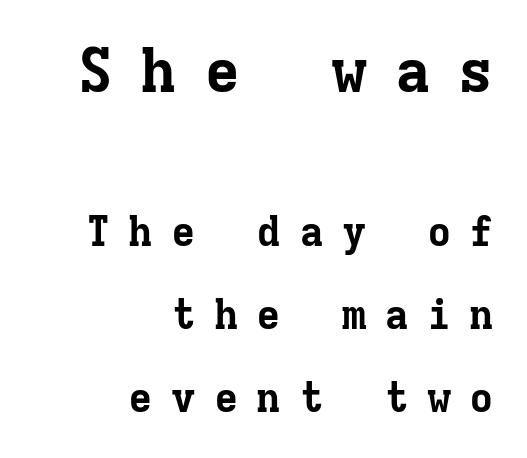
Q: Is the text bold? A: Yes.
Q: Is the text italic (slanted)? A: No, it is upright.
Q: Is the typeface a serif or a sans-serif typeface? A: Serif.
Q: Is the text underlined? A: No.
Q: How is the paragraph aligned? A: Right-aligned.
Q: Is the spacing between letters normal or unusually wide? A: Unusually wide.
Q: Is the spacing between lines tight, normal or loose? A: Loose.
Q: Which block of text is set in a larger size, the first (top) or the second (bottom)? A: The first (top) one.
Q: Width (condensed, normal, or wide)? A: Normal.
Q: Stroke contrast? A: Low.
Q: x-height? A: Medium.
Q: Monospaced? A: Yes.
